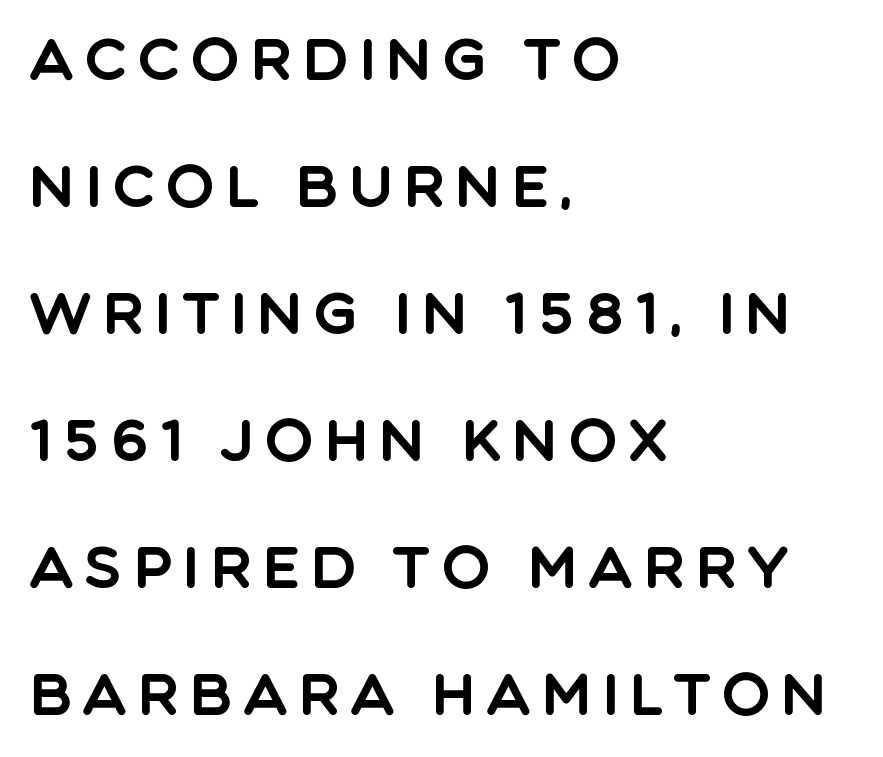
The image shows 58 px sans-serif type, upright; set left-aligned, loose line spacing (2.19x), not underlined; a large x-height.
